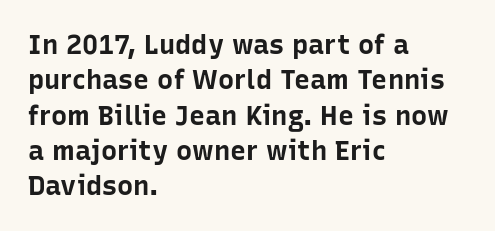
Q: Is the text bold? A: Yes.
Q: Is the text italic (slanted)? A: No, it is upright.
Q: Is the text underlined? A: No.
Q: How is the paragraph aligned? A: Left-aligned.
Q: Is the spacing between letters normal or unusually wide? A: Normal.
Q: Is the spacing between lines tight, normal or loose? A: Normal.
